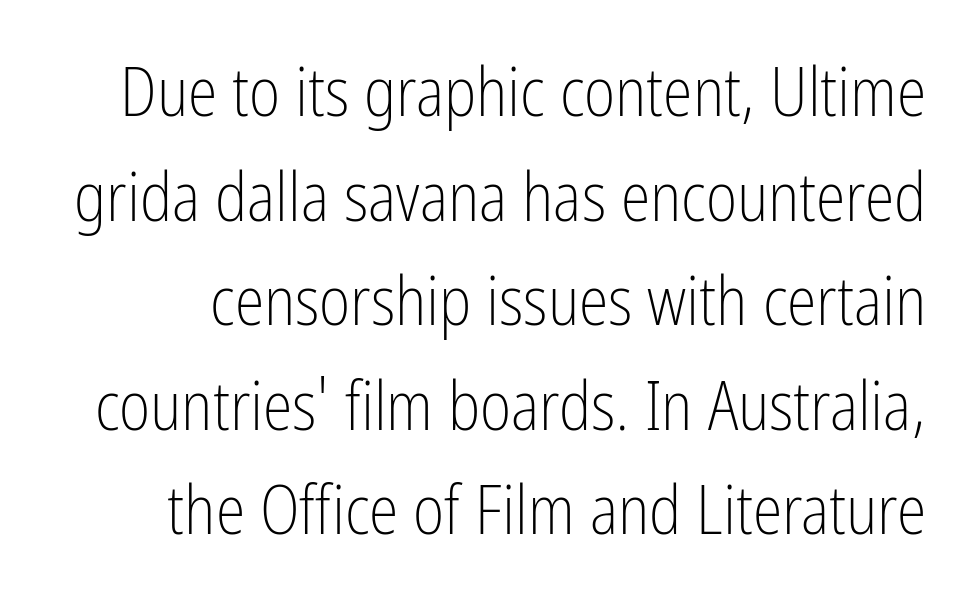
Q: Is the text bold? A: No.
Q: Is the text italic (slanted)? A: No, it is upright.
Q: Is the typeface a serif or a sans-serif typeface? A: Sans-serif.
Q: Is the text underlined? A: No.
Q: Is the spacing between letters normal or unusually wide? A: Normal.
Q: Is the spacing between lines tight, normal or loose? A: Normal.
Q: Width (condensed, normal, or wide)? A: Condensed.
Q: Stroke contrast? A: Low.
Q: x-height? A: Medium.
Q: Monospaced? A: No.
